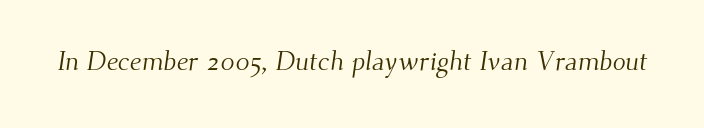
The line texture is even and compact thanks to regular tracking. Glance below the letters and you will spot only blank space. Heft: none added — not bold.
